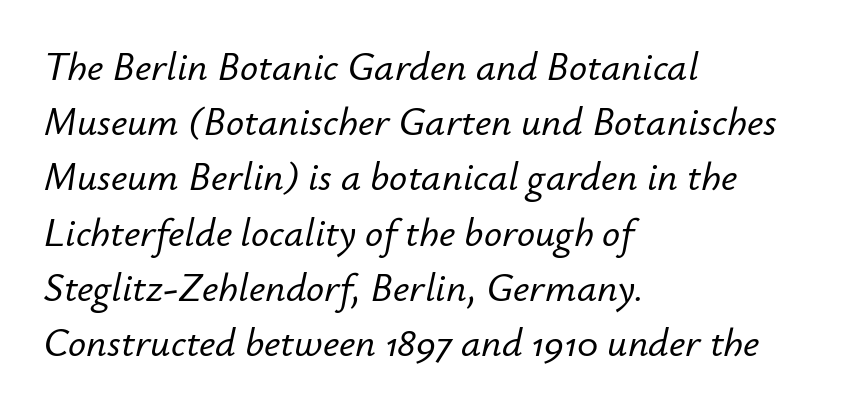
The image shows 40 px text type, italic (leaning right); set left-aligned, normal line spacing (1.38x), normal letter spacing, not underlined; low stroke contrast and a small x-height.
